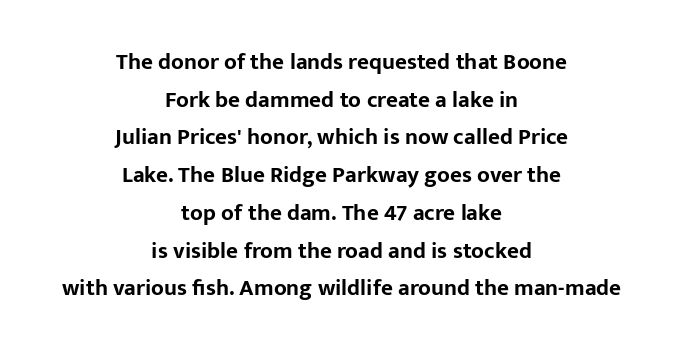
Q: Is the text bold? A: Yes.
Q: Is the text italic (slanted)? A: No, it is upright.
Q: Is the text underlined? A: No.
Q: How is the paragraph aligned? A: Centered.
Q: Is the spacing between letters normal or unusually wide? A: Normal.
Q: Is the spacing between lines tight, normal or loose? A: Normal.
